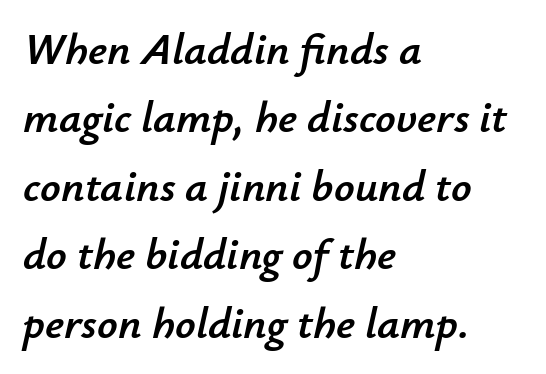
The image shows 45 px text type, italic (leaning right); set left-aligned, normal line spacing (1.52x), normal letter spacing, not underlined; low stroke contrast and a small x-height.
